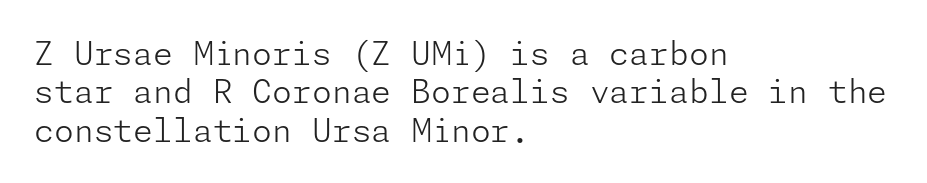
The image shows 32 px light sans-serif type, upright; set left-aligned, line spacing 1.2x, normal letter spacing, not underlined; low stroke contrast and a medium x-height.
